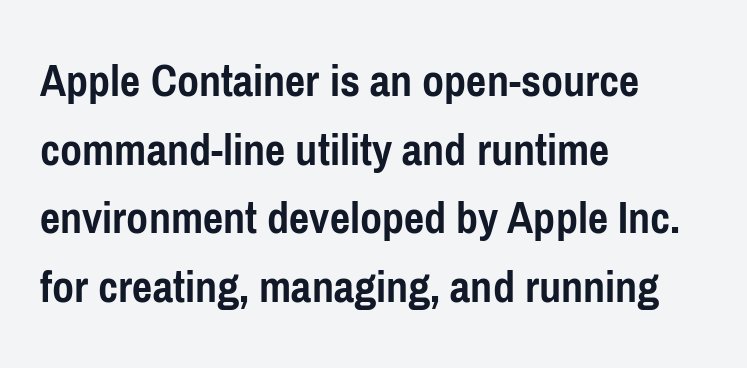
Q: Is the text bold? A: Yes.
Q: Is the text italic (slanted)? A: No, it is upright.
Q: Is the typeface a serif or a sans-serif typeface? A: Sans-serif.
Q: Is the text underlined? A: No.
Q: How is the paragraph aligned? A: Left-aligned.
Q: Is the spacing between letters normal or unusually wide? A: Normal.
Q: Is the spacing between lines tight, normal or loose? A: Normal.
Q: Width (condensed, normal, or wide)? A: Condensed.
Q: Stroke contrast? A: Low.
Q: x-height? A: Medium.
Q: Monospaced? A: No.
